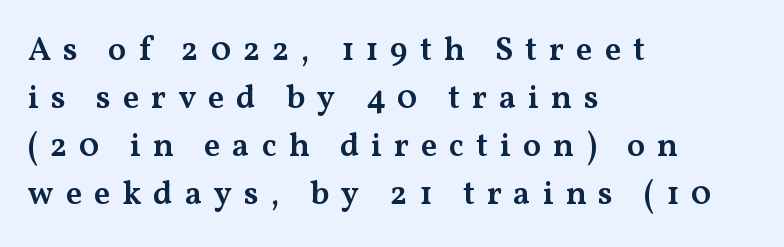
This rendering uses left alignment, leaving the right contour irregular. The face used here is proportionally spaced, like ordinary book or web type. Successive baselines arrive at the customary interval. Anything drawn beneath the words? Only blank space. The letters are semibold — heavier than regular but short of a full bold.
